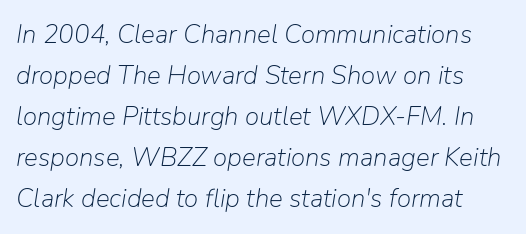
Q: Is the text bold? A: No.
Q: Is the text italic (slanted)? A: Yes, it leans right by about 9 degrees.
Q: Is the text underlined? A: No.
Q: Is the spacing between letters normal or unusually wide? A: Normal.
Q: Is the spacing between lines tight, normal or loose? A: Normal.
